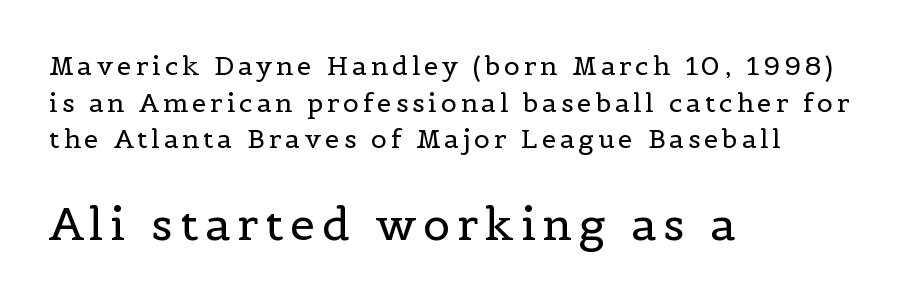
Q: Is the text bold? A: No.
Q: Is the text italic (slanted)? A: No, it is upright.
Q: Is the typeface a serif or a sans-serif typeface? A: Serif.
Q: Is the text underlined? A: No.
Q: How is the paragraph aligned? A: Left-aligned.
Q: Is the spacing between lines tight, normal or loose? A: Normal.
Q: Which block of text is set in a larger size, the first (top) or the second (bottom)? A: The second (bottom) one.
Q: Width (condensed, normal, or wide)? A: Normal.
Q: x-height? A: Medium.
Q: Monospaced? A: No.
